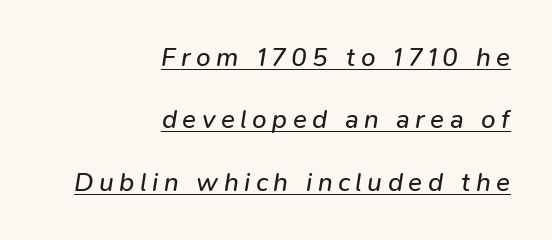
The image shows 26 px text type, italic (leaning right); set right-aligned, loose line spacing (2.4x), unusually wide letter spacing (+0.21 em), underlined.
